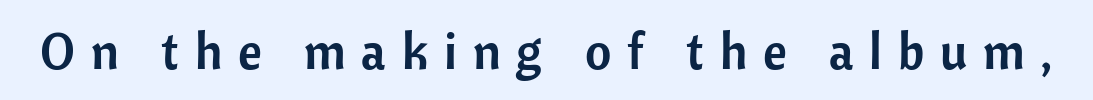
Q: Is the text italic (slanted)? A: No, it is upright.
Q: Is the typeface a serif or a sans-serif typeface? A: Sans-serif.
Q: Is the text underlined? A: No.
Q: Is the spacing between letters normal or unusually wide? A: Unusually wide.
Q: Width (condensed, normal, or wide)? A: Normal.
Q: Stroke contrast? A: Low.
Q: x-height? A: Medium.
Q: Monospaced? A: No.
